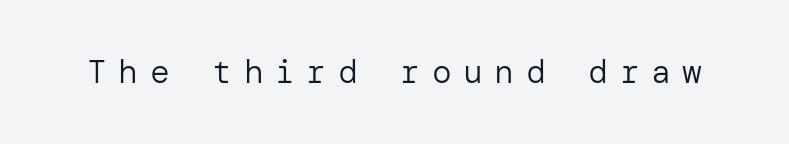
In terms of letterspacing, this is a distinctly airy, spread setting. Every stem runs plumb, perpendicular to the baseline. Note: no serifs on the glyphs. Think standard paragraph weight, or any step lighter than that.
